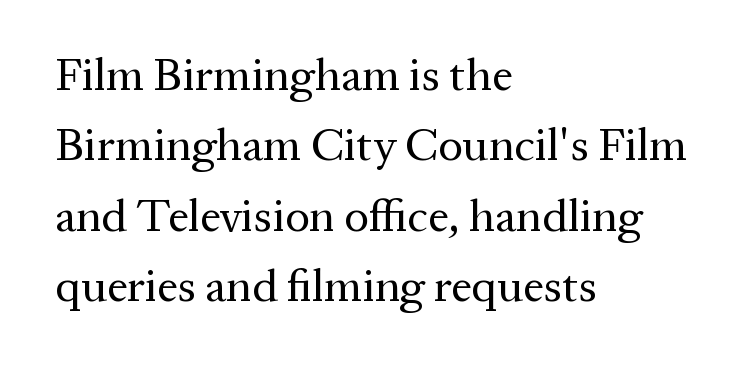
{"serif": "yes", "italic": "no", "bold": "no", "weight": "regular", "width": "normal", "stroke_contrast": "medium", "x_height": "medium", "monospaced": "no", "underline": "no", "align": "left", "line_spacing": "normal", "line_spacing_ratio": 1.53, "letter_spacing": "normal", "letter_spacing_em": 0.0, "glyph_px": 46}
